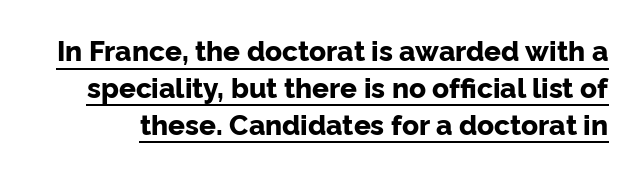
{"serif": "no", "italic": "no", "bold": "yes", "weight": "bold", "width": "normal", "stroke_contrast": "low", "x_height": "medium", "monospaced": "no", "underline": "yes", "line_spacing": "normal", "line_spacing_ratio": 1.32, "letter_spacing": "normal", "letter_spacing_em": 0.0, "glyph_px": 28}
